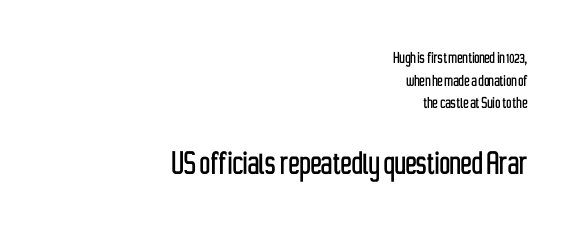
{"serif": "no", "italic": "no", "width": "condensed", "stroke_contrast": "low", "x_height": "medium", "monospaced": "no", "underline": "no", "align": "right", "line_spacing": "normal", "line_spacing_ratio": 1.26, "letter_spacing": "normal", "letter_spacing_em": 0.0, "larger_block": "second", "size_ratio": 2.06, "glyph_px": 37}
